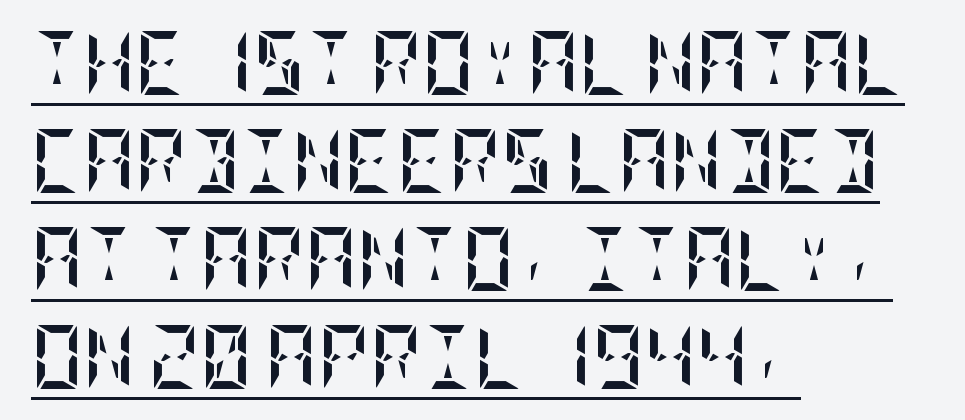
{"italic": "no", "bold": "yes", "weight": "semibold", "width": "condensed", "stroke_contrast": "low", "x_height": "large", "underline": "yes", "align": "left", "line_spacing": "normal", "line_spacing_ratio": 1.53, "letter_spacing": "normal", "letter_spacing_em": 0.0, "glyph_px": 64}
